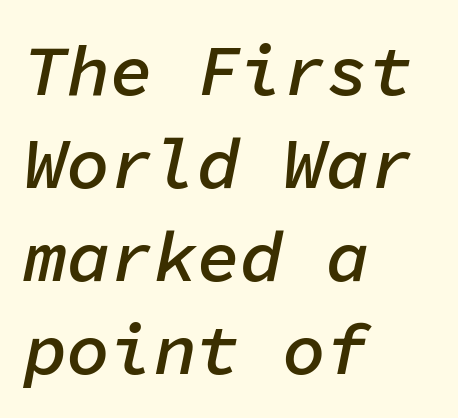
{"italic": "yes", "lean": "right", "slant_degrees": 11, "bold": "semi", "weight": "semibold", "width": "normal", "stroke_contrast": "low", "x_height": "medium", "monospaced": "yes", "underline": "no", "align": "left", "line_spacing": "normal", "line_spacing_ratio": 1.29, "letter_spacing": "normal", "letter_spacing_em": 0.0, "glyph_px": 72}
